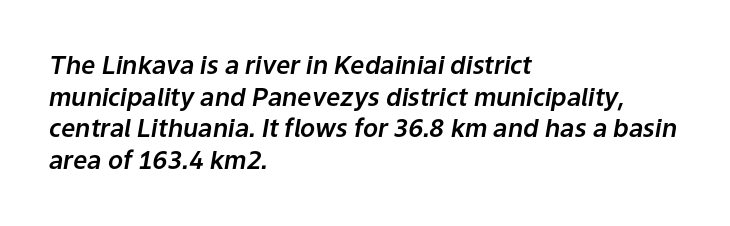
Characters follow at the spacing the type designer built in. Rendered with sloped, italic letterforms. The glyphs are unaccompanied by any horizontal stroke below them. The designer left line spacing at the default. Notice how the passage keeps a crisp vertical edge on the left only.
